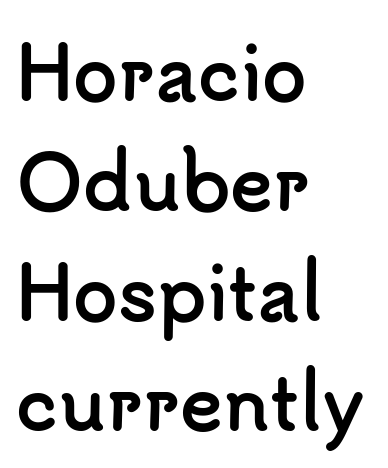
The lines in this sample share a left origin and differ only in where they stop. Observe the absence of serifs on each vertical stroke in this sample. The space directly below the letters is spotless. Heavy, bold letterforms. Is this a fixed-width face? No — the glyphs have proportional, varying widths.
